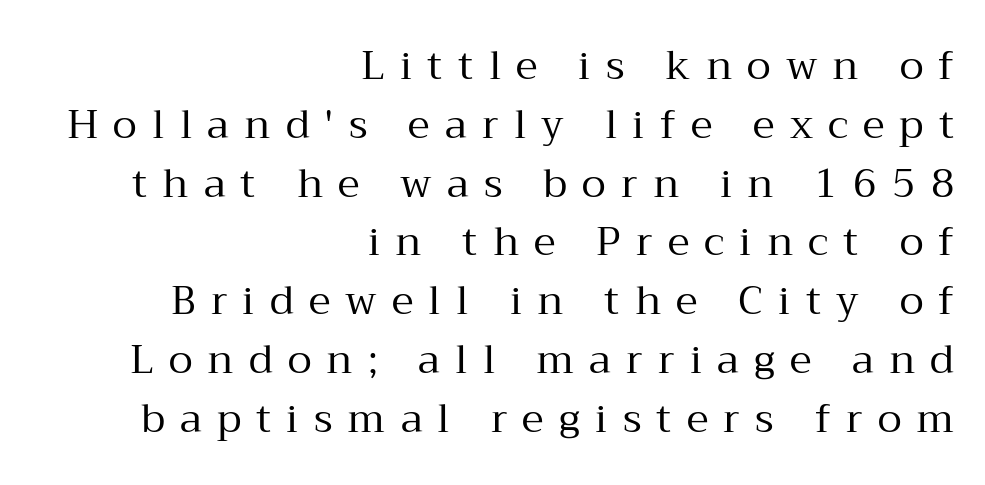
Weight class: somewhere from thin through regular. It's the straight-up-and-down kind of type. The rendering inserts visible extra space after every character. Horizontal bands of white between lines are of average thickness.
